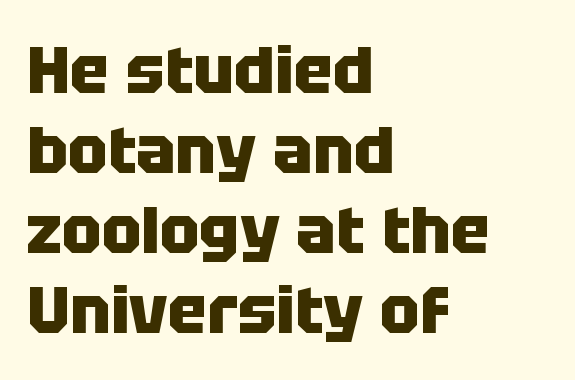
Descenders hang freely into open space. Which margin do the lines hug? The left one — the right edge is uneven. Note the varied advance widths — an 'i' is clearly narrower than an 'm'. The letters stand upright; this is a roman face. This rendering employs a face without finishing strokes, i.e., a sans-serif. A full-strength bold gives these letters their thick strokes.
